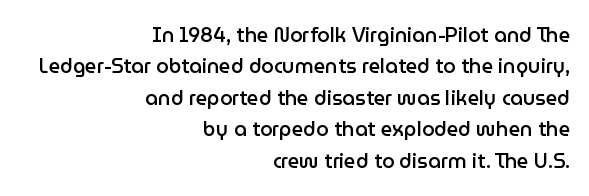
The image shows 20 px text type, upright; set right-aligned, normal line spacing (1.57x), normal letter spacing, not underlined.
